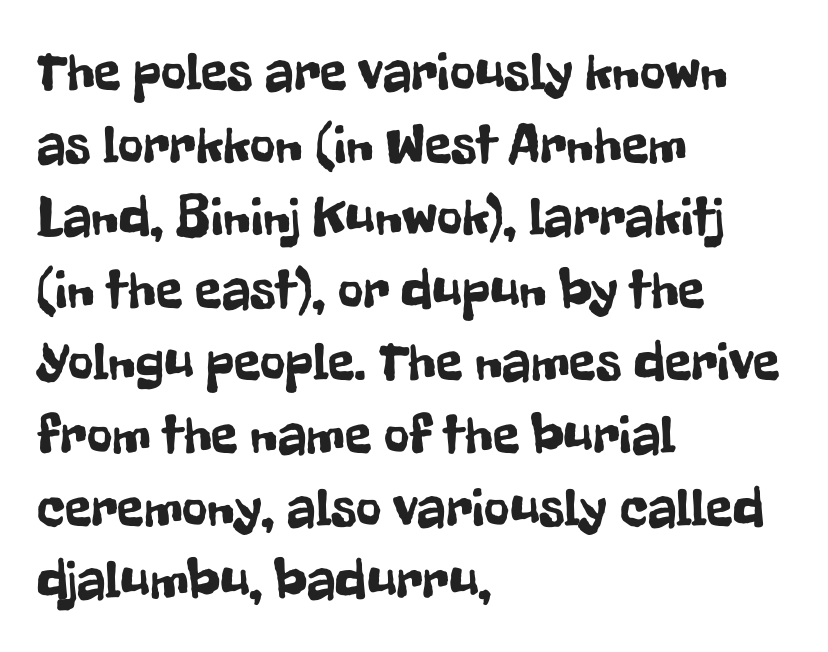
The passage shown is typed in a proportional face where columns would drift. Observe the ordinary spacing: letters are neighbours, not strangers. These lines were composed using upright roman letters. The leading is moderate, giving the passage an even texture.
